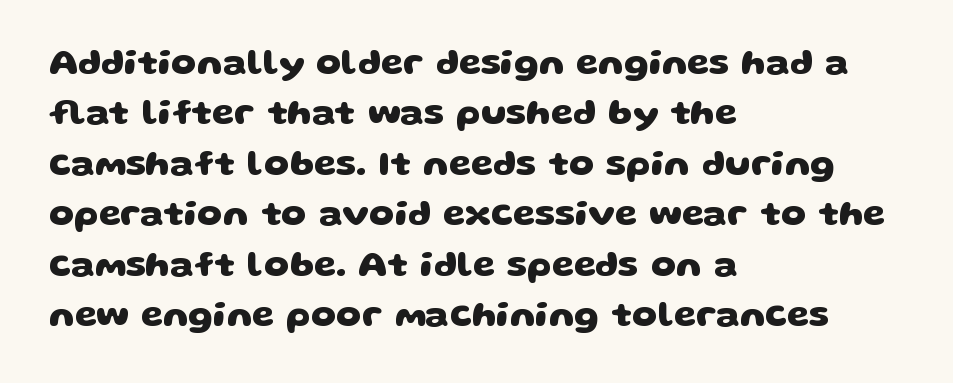
Q: Is the text bold? A: Yes.
Q: Is the typeface a serif or a sans-serif typeface? A: Sans-serif.
Q: Is the text underlined? A: No.
Q: How is the paragraph aligned? A: Left-aligned.
Q: Is the spacing between letters normal or unusually wide? A: Normal.
Q: Is the spacing between lines tight, normal or loose? A: Normal.
Q: Width (condensed, normal, or wide)? A: Wide.
Q: Stroke contrast? A: Low.
Q: x-height? A: Large.
Q: Monospaced? A: No.
